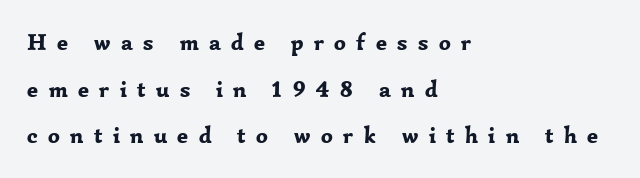
The image shows 23 px bold type, upright; set left-aligned, loose line spacing (2.03x), unusually wide letter spacing (+0.45 em), not underlined.
